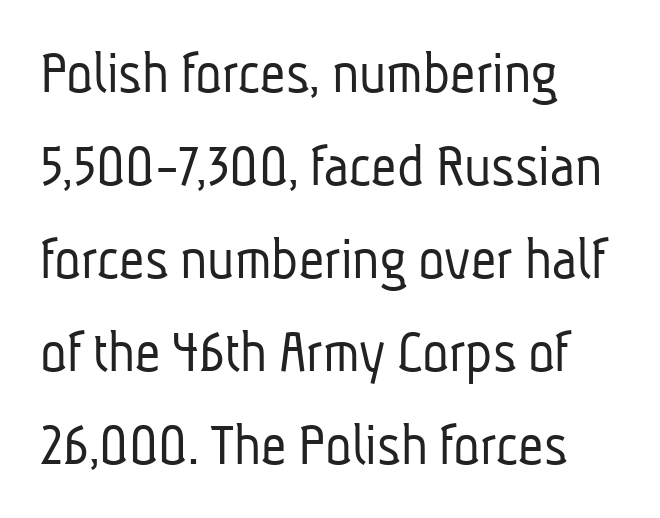
{"serif": "no", "bold": "no", "weight": "light", "width": "condensed", "stroke_contrast": "low", "x_height": "medium", "monospaced": "no", "underline": "no", "align": "left", "line_spacing": "normal", "line_spacing_ratio": 1.5, "letter_spacing": "normal", "letter_spacing_em": 0.0, "glyph_px": 62}
